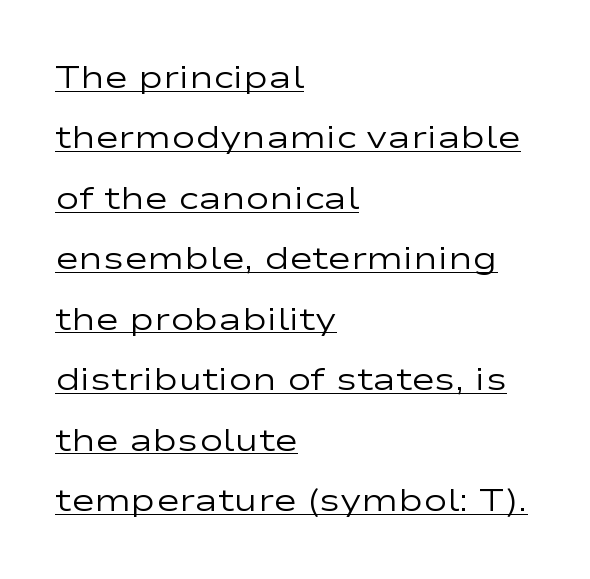
{"serif": "no", "italic": "no", "bold": "no", "weight": "regular", "width": "wide", "stroke_contrast": "low", "x_height": "medium", "monospaced": "no", "underline": "yes", "align": "left", "line_spacing_ratio": 1.89, "letter_spacing": "normal", "letter_spacing_em": 0.0, "glyph_px": 32}
